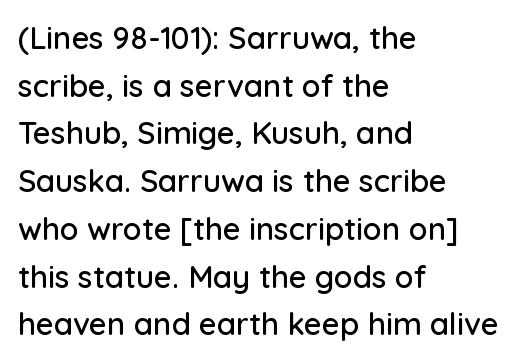
{"serif": "no", "italic": "no", "width": "normal", "stroke_contrast": "low", "x_height": "medium", "monospaced": "no", "underline": "no", "align": "left", "line_spacing": "normal", "line_spacing_ratio": 1.54, "letter_spacing": "normal", "letter_spacing_em": 0.0, "glyph_px": 31}
